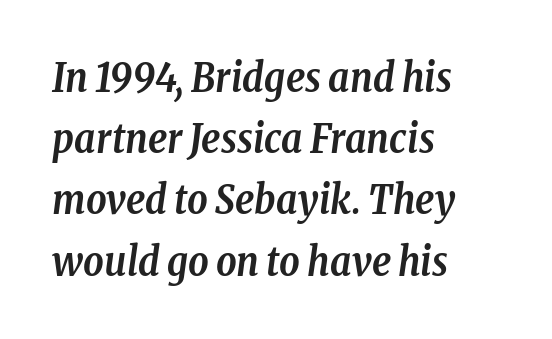
Which margin do the lines hug? The left one — the right edge is uneven. The designer left line spacing at the default. Spacing between characters is what you'd get straight out of the box. Weight: bold. Unlike a clean sans, this face finishes its strokes with serifs.
